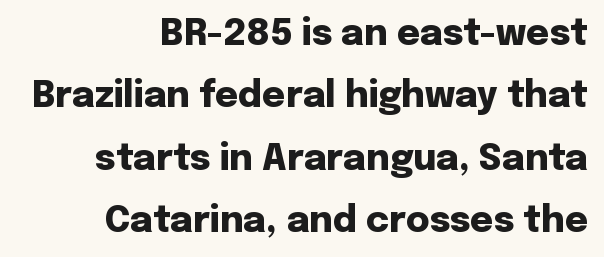
Q: Is the text bold? A: Yes.
Q: Is the text italic (slanted)? A: No, it is upright.
Q: Is the typeface a serif or a sans-serif typeface? A: Sans-serif.
Q: Is the text underlined? A: No.
Q: How is the paragraph aligned? A: Right-aligned.
Q: Is the spacing between letters normal or unusually wide? A: Normal.
Q: Width (condensed, normal, or wide)? A: Normal.
Q: Stroke contrast? A: Low.
Q: x-height? A: Medium.
Q: Monospaced? A: No.
